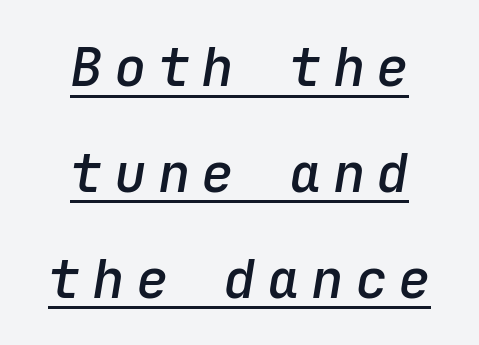
Typeset on center — no edge is straight. The letters march in equal steps, a hallmark of fixed-pitch type. The font is running at a semibold setting, under full bold. Yep, that's italic — everything's leaning. The sample's only ornament is a line tracing under the words. How are the letters spaced? Widely, with obvious added tracking.
